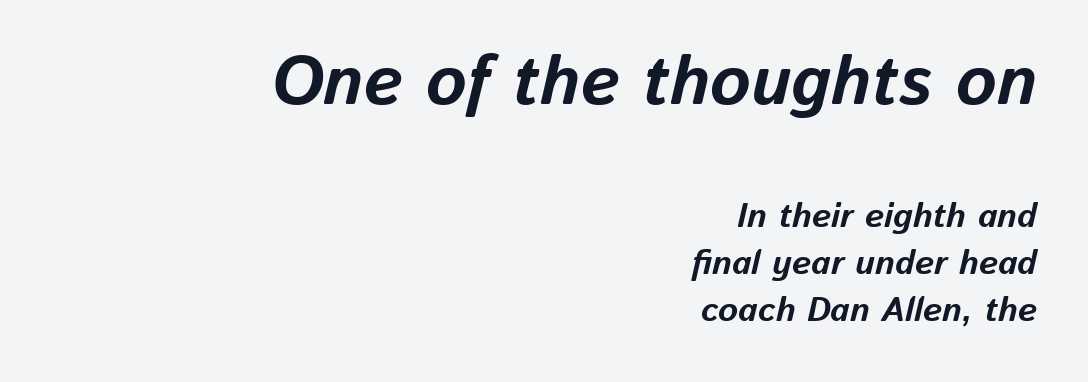
{"italic": "yes", "lean": "right", "slant_degrees": 13, "bold": "yes", "weight": "bold", "width": "normal", "stroke_contrast": "low", "x_height": "medium", "monospaced": "no", "underline": "no", "align": "right", "line_spacing": "normal", "line_spacing_ratio": 1.38, "letter_spacing": "normal", "letter_spacing_em": 0.0, "larger_block": "first", "size_ratio": 2.03, "glyph_px": 69}
